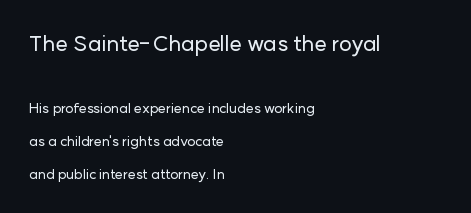
{"italic": "no", "underline": "no", "align": "left", "line_spacing": "loose", "line_spacing_ratio": 2.37, "letter_spacing": "normal", "letter_spacing_em": 0.0, "larger_block": "first", "size_ratio": 1.57, "glyph_px": 22}
